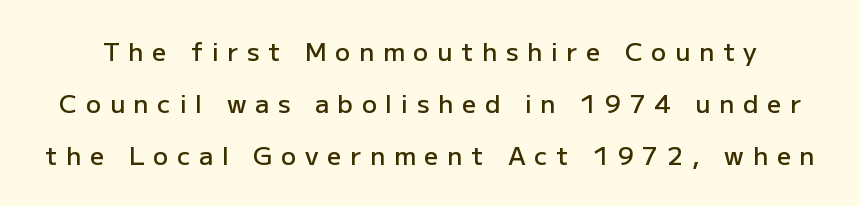
Q: Is the text bold? A: Semi-bold.
Q: Is the text italic (slanted)? A: No, it is upright.
Q: Is the text underlined? A: No.
Q: Is the spacing between letters normal or unusually wide? A: Unusually wide.
Q: Is the spacing between lines tight, normal or loose? A: Loose.
